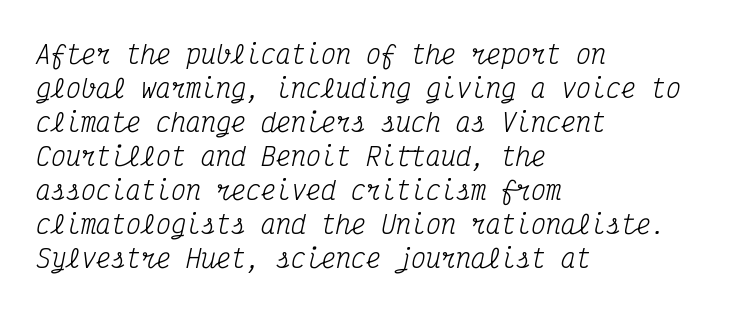
In terms of letterspacing, this is plain default setting. These lines sit exactly where default settings would place them. Compared with a centered layout, this one pins lines to the left instead. Check the space under the baseline: it is left empty. The specimen reads as italic at a glance.
